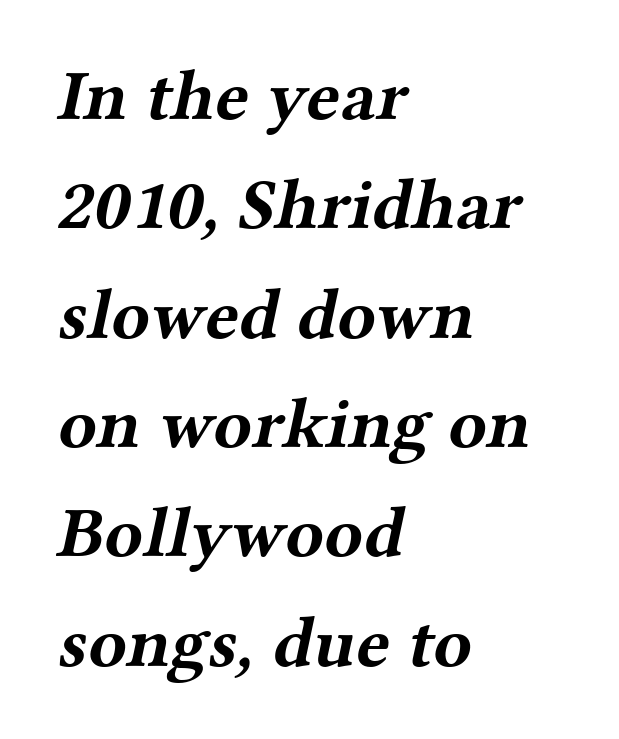
The image shows 71 px bold, wide serif type; set left-aligned, normal line spacing (1.54x), normal letter spacing, not underlined; medium stroke contrast and a medium x-height.
